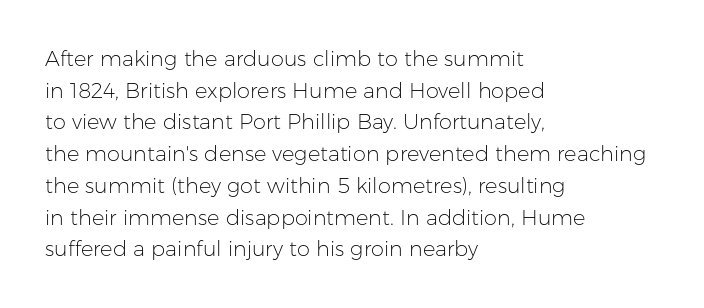
Q: Is the text bold? A: No.
Q: Is the text italic (slanted)? A: No, it is upright.
Q: Is the text underlined? A: No.
Q: How is the paragraph aligned? A: Left-aligned.
Q: Is the spacing between letters normal or unusually wide? A: Normal.
Q: Is the spacing between lines tight, normal or loose? A: Normal.
